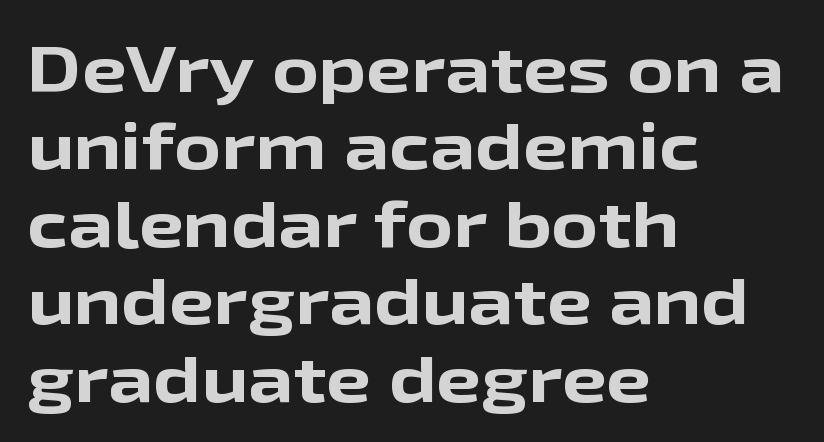
The image shows 64 px bold, wide sans-serif type, upright; set left-aligned, line spacing 1.21x, normal letter spacing, not underlined; low stroke contrast and a medium x-height.
